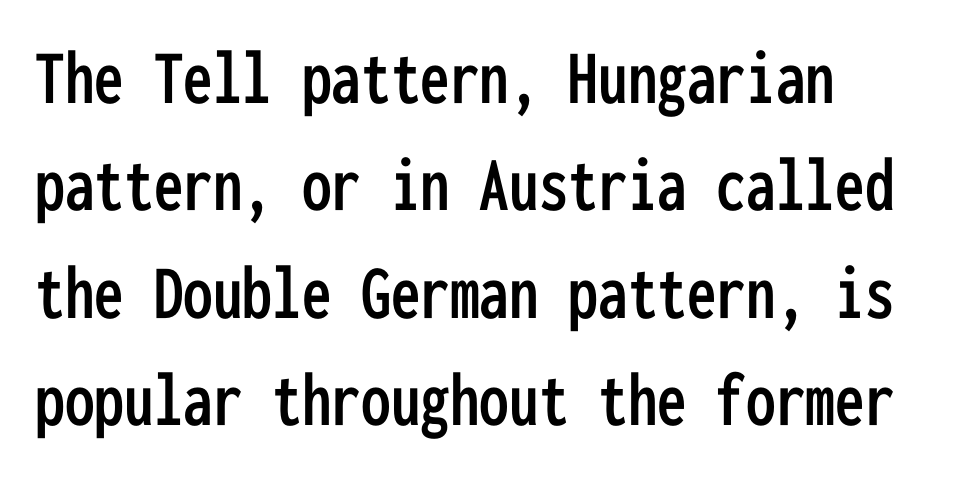
Spacing between characters is what you'd get straight out of the box. Stroke terminals: plain, sans-serif. This is roman type, the default non-slanted kind. Leftover space on each line is placed entirely after the last word.
